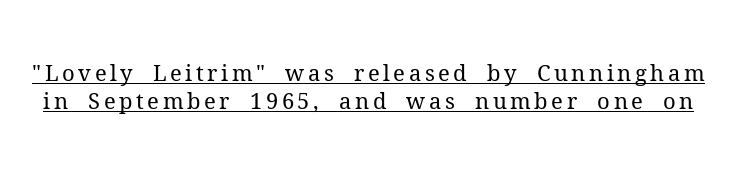
The image shows 22 px text type, upright; set normal line spacing (1.28x), underlined.
